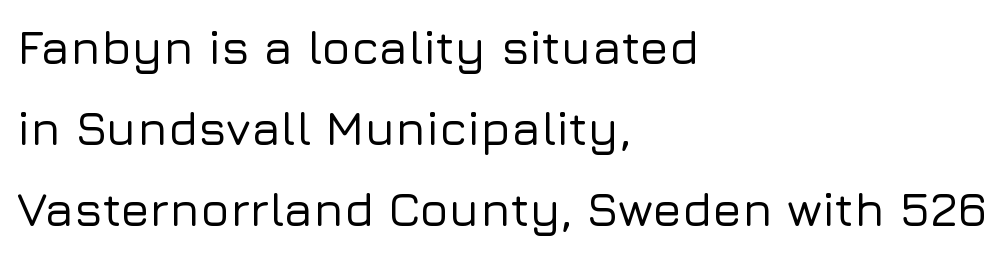
Nothing unusual about the tracking: characters are spaced as the font intends. Posture: upright roman. Note the varied advance widths — an 'i' is clearly narrower than an 'm'. Bare-footed words on every line. The line-height multiplier appears to be the usual default. The characters display no serif detailing; their extremities are plain.
